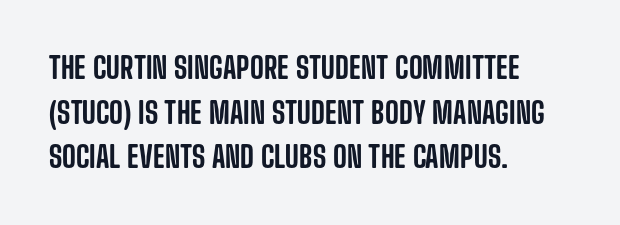
{"serif": "no", "italic": "no", "width": "condensed", "stroke_contrast": "low", "x_height": "large", "monospaced": "no", "underline": "no", "align": "left", "line_spacing": "normal", "line_spacing_ratio": 1.49, "letter_spacing": "normal", "letter_spacing_em": 0.0, "glyph_px": 30}
